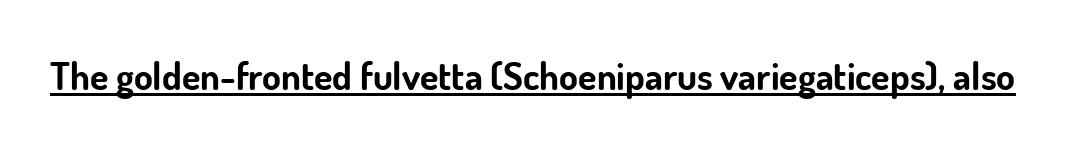
{"serif": "no", "italic": "no", "bold": "yes", "weight": "bold", "width": "normal", "stroke_contrast": "low", "x_height": "small", "monospaced": "no", "underline": "yes", "letter_spacing": "normal", "letter_spacing_em": 0.0, "glyph_px": 38}
